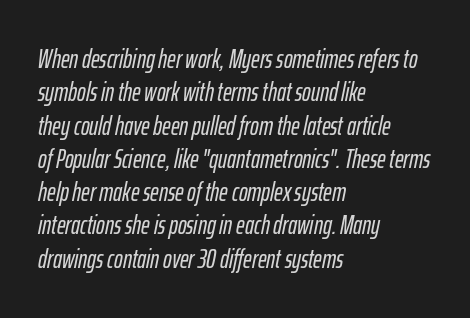
Q: Is the text italic (slanted)? A: Yes, it leans right by about 12 degrees.
Q: Is the text underlined? A: No.
Q: How is the paragraph aligned? A: Left-aligned.
Q: Is the spacing between letters normal or unusually wide? A: Normal.
Q: Is the spacing between lines tight, normal or loose? A: Normal.
